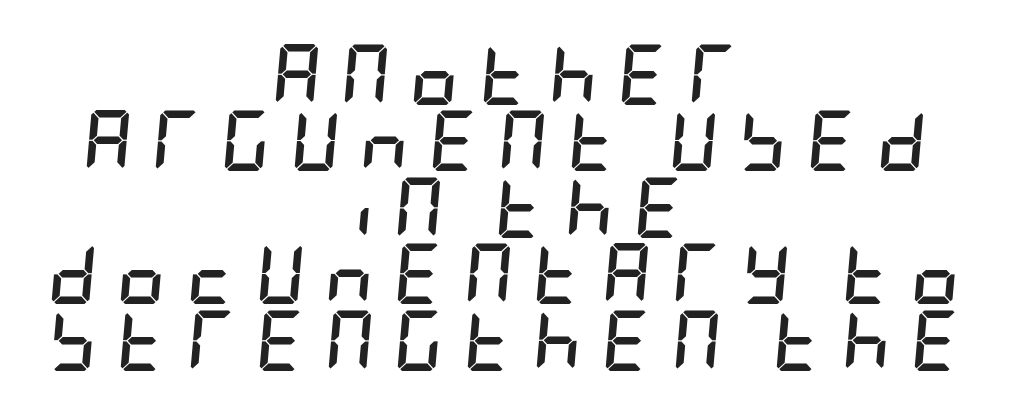
Q: Is the text bold? A: Yes.
Q: Is the text italic (slanted)? A: Yes, it leans right by about 5 degrees.
Q: Is the text underlined? A: No.
Q: How is the paragraph aligned? A: Centered.
Q: Is the spacing between letters normal or unusually wide? A: Unusually wide.
Q: Is the spacing between lines tight, normal or loose? A: Tight.
Q: Width (condensed, normal, or wide)? A: Condensed.
Q: Stroke contrast? A: Low.
Q: x-height? A: Large.
